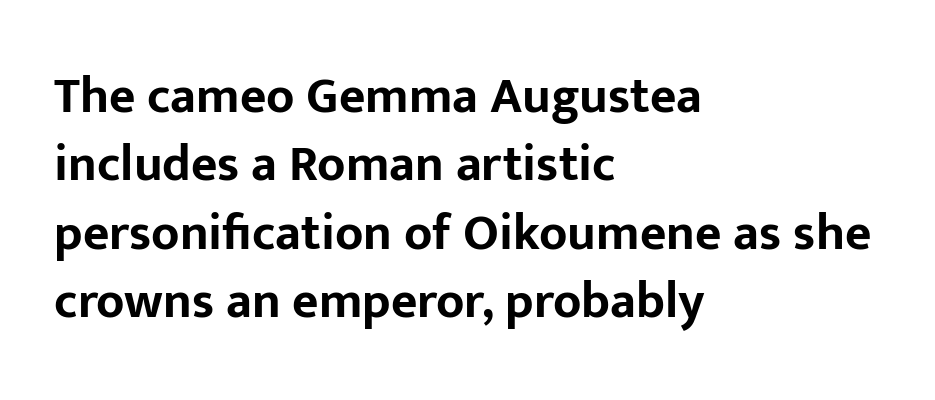
{"serif": "no", "italic": "no", "bold": "yes", "weight": "bold", "width": "normal", "stroke_contrast": "low", "x_height": "medium", "monospaced": "no", "underline": "no", "align": "left", "line_spacing": "normal", "line_spacing_ratio": 1.34, "letter_spacing": "normal", "letter_spacing_em": 0.0, "glyph_px": 51}
